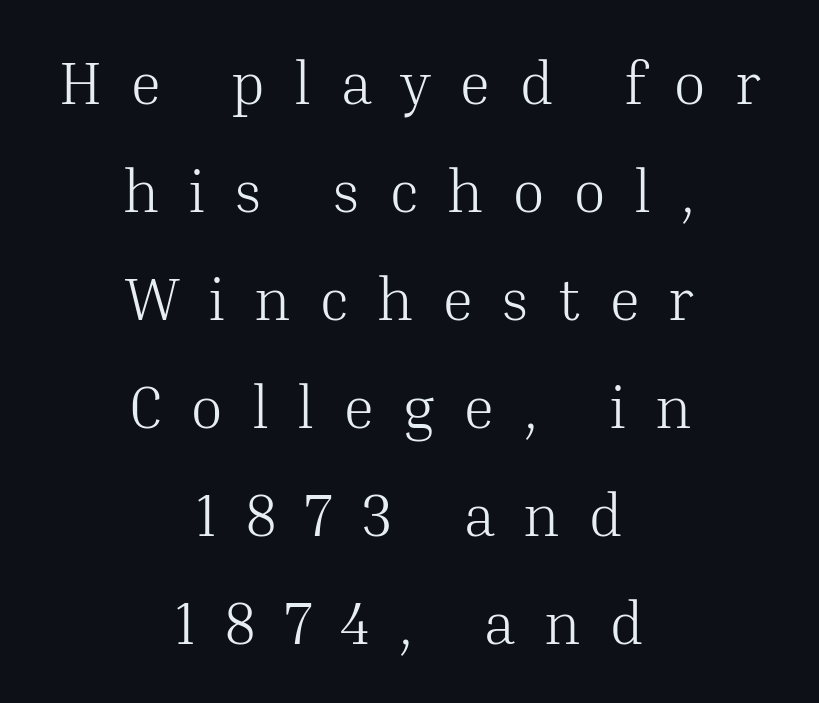
Neither beginnings nor endings align; midpoints do. Proportional: the letters do not fall into vertical columns. The cut favours lightness, reaching ordinary text weight at its darkest. The letterforms stand isolated, each surrounded by extra space. Decoration check: the copy has no underline.
